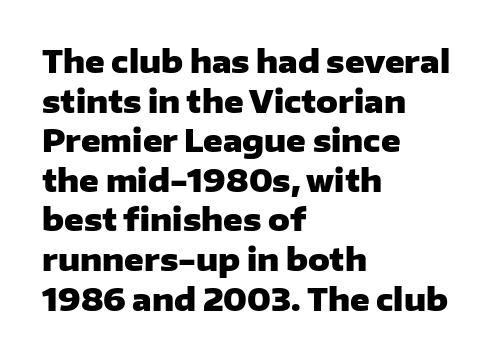
The image shows 30 px heavy, wide sans-serif type, upright; set left-aligned, normal line spacing (1.32x), normal letter spacing, not underlined; low stroke contrast and a medium x-height.
